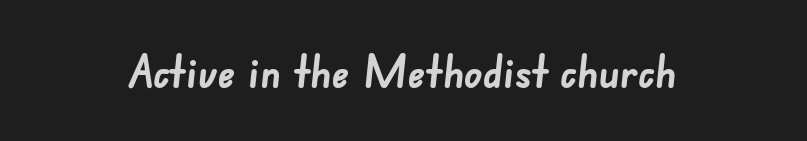
The image shows 45 px semibold sans-serif type; set normal letter spacing, not underlined; low stroke contrast and a small x-height.
